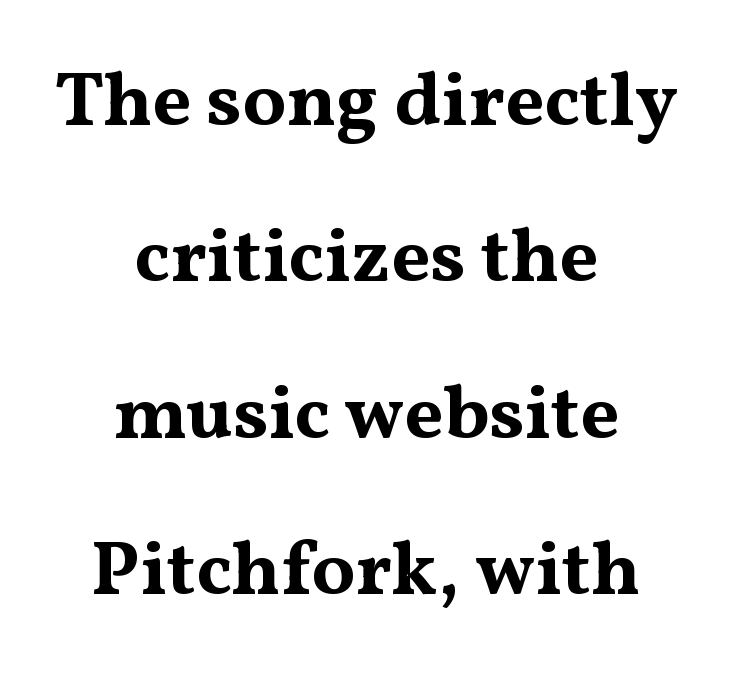
Q: Is the text bold? A: Yes.
Q: Is the text italic (slanted)? A: No, it is upright.
Q: Is the typeface a serif or a sans-serif typeface? A: Serif.
Q: Is the text underlined? A: No.
Q: How is the paragraph aligned? A: Centered.
Q: Is the spacing between letters normal or unusually wide? A: Normal.
Q: Is the spacing between lines tight, normal or loose? A: Loose.
Q: Width (condensed, normal, or wide)? A: Wide.
Q: Stroke contrast? A: Medium.
Q: x-height? A: Medium.
Q: Monospaced? A: No.
